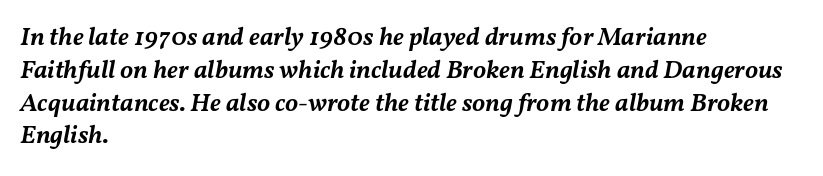
Q: Is the text bold? A: Semi-bold.
Q: Is the text italic (slanted)? A: Yes, it leans right by about 11 degrees.
Q: Is the text underlined? A: No.
Q: How is the paragraph aligned? A: Left-aligned.
Q: Is the spacing between letters normal or unusually wide? A: Normal.
Q: Is the spacing between lines tight, normal or loose? A: Normal.
